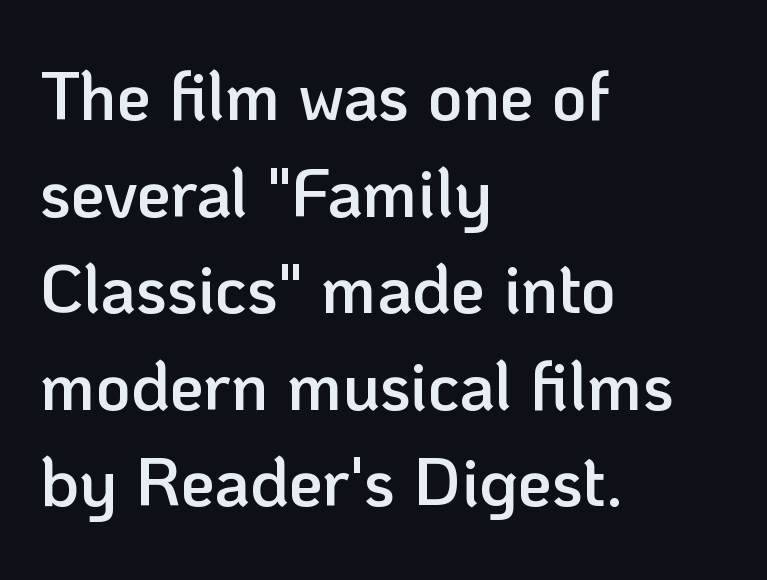
The image shows 68 px semibold sans-serif type, upright; set left-aligned, normal line spacing (1.42x), normal letter spacing, not underlined; low stroke contrast and a medium x-height.
